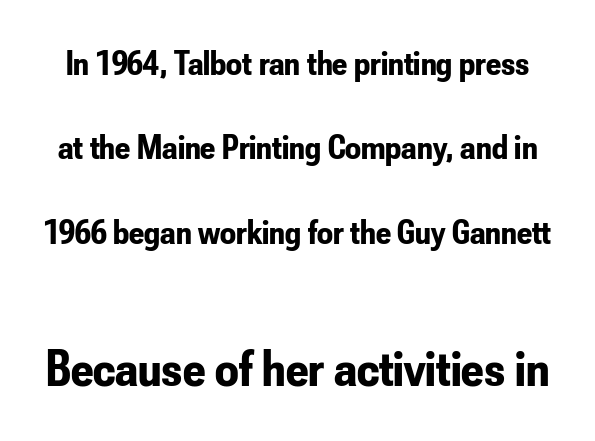
Each glyph is drawn with heavy, bold strokes. Rendered with straight, roman letterforms. Character widths vary here, with narrow letters taking less room than wide ones. Short note: letters normally spaced. Plain, unruled lines of type.
